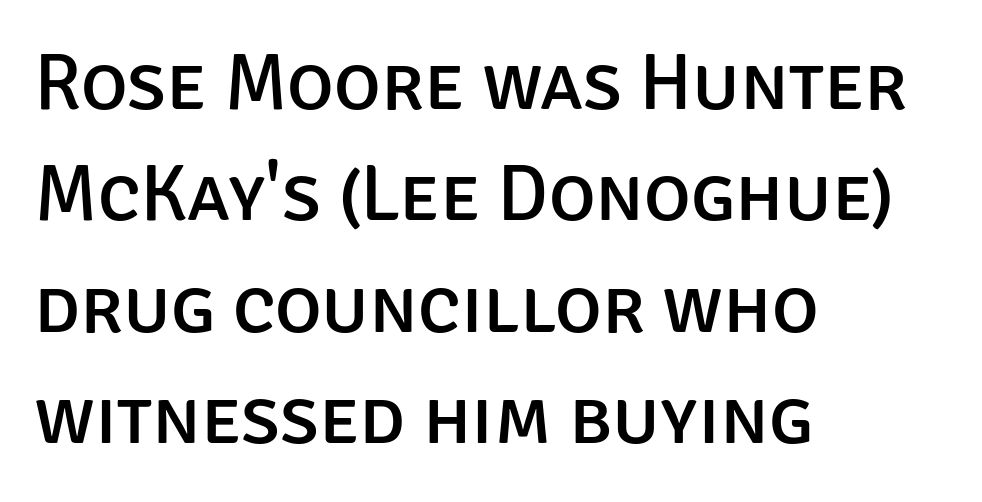
Q: Is the text italic (slanted)? A: No, it is upright.
Q: Is the typeface a serif or a sans-serif typeface? A: Sans-serif.
Q: Is the text underlined? A: No.
Q: How is the paragraph aligned? A: Left-aligned.
Q: Is the spacing between letters normal or unusually wide? A: Normal.
Q: Is the spacing between lines tight, normal or loose? A: Normal.
Q: Width (condensed, normal, or wide)? A: Normal.
Q: Stroke contrast? A: Low.
Q: x-height? A: Large.
Q: Monospaced? A: No.
